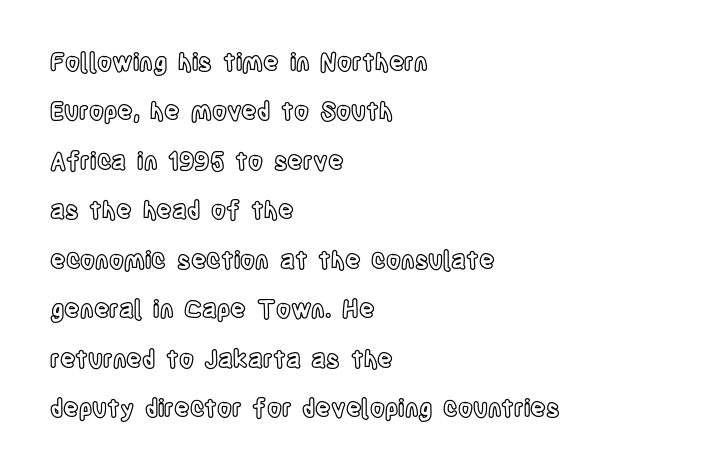
{"italic": "no", "underline": "no", "align": "left", "line_spacing": "loose", "line_spacing_ratio": 2.06, "letter_spacing": "normal", "letter_spacing_em": 0.0, "glyph_px": 24}
